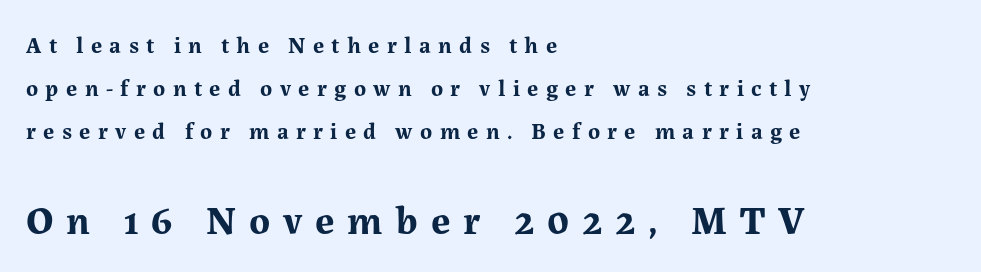
A typesetter would label this face a serif. The letters advance in unequal steps, a hallmark of proportional type. Top chunk: small. Bottom chunk: large. Ascenders rise straight up at ninety degrees. This rendering uses left alignment, leaving the right contour irregular. Decoration check: the copy has no underline.
